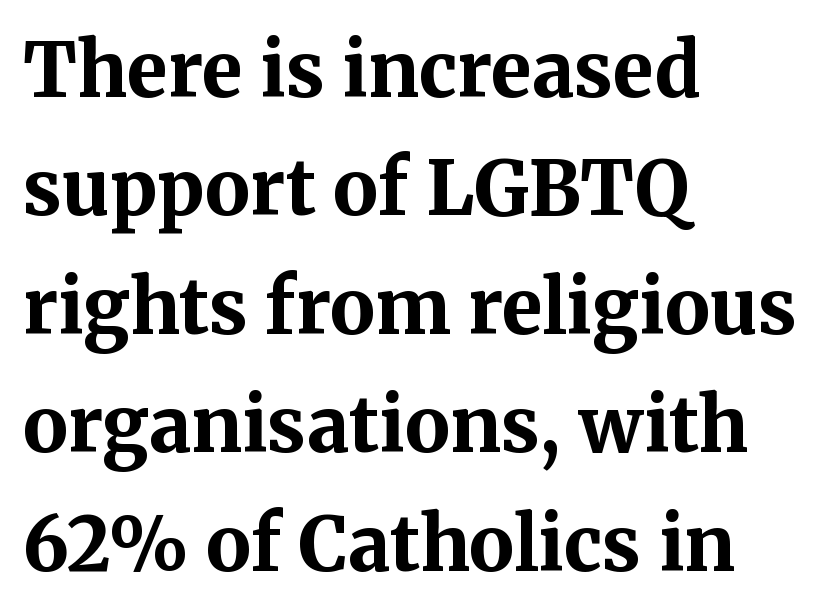
{"serif": "yes", "italic": "no", "bold": "yes", "weight": "bold", "width": "normal", "stroke_contrast": "medium", "x_height": "medium", "monospaced": "no", "underline": "no", "align": "left", "line_spacing": "normal", "line_spacing_ratio": 1.58, "letter_spacing": "normal", "letter_spacing_em": 0.0, "glyph_px": 75}
